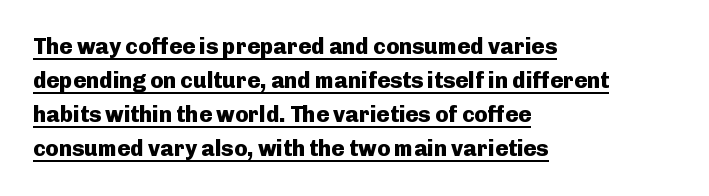
{"italic": "no", "bold": "yes", "underline": "yes", "align": "left", "line_spacing": "normal", "line_spacing_ratio": 1.55, "letter_spacing": "normal", "letter_spacing_em": 0.0, "glyph_px": 22}
